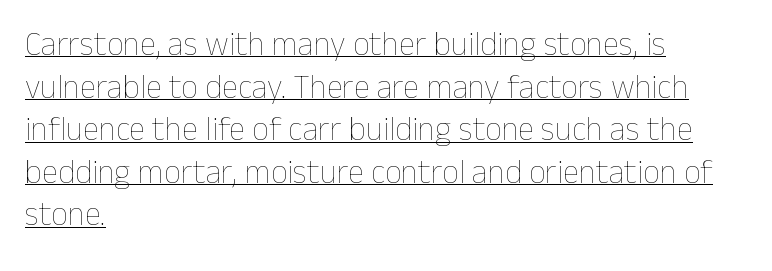
The image shows 33 px thin type, upright; set left-aligned, normal line spacing (1.29x), normal letter spacing, underlined; low stroke contrast and a medium x-height.
